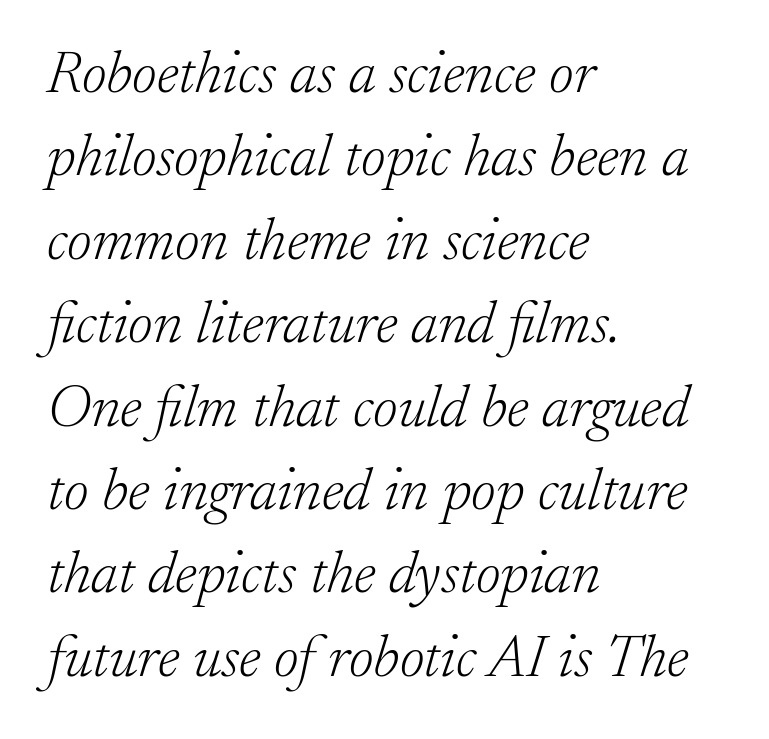
Q: Is the text bold? A: No.
Q: Is the text italic (slanted)? A: Yes, it leans right by about 17 degrees.
Q: Is the typeface a serif or a sans-serif typeface? A: Serif.
Q: Is the text underlined? A: No.
Q: How is the paragraph aligned? A: Left-aligned.
Q: Is the spacing between letters normal or unusually wide? A: Normal.
Q: Is the spacing between lines tight, normal or loose? A: Normal.
Q: Width (condensed, normal, or wide)? A: Normal.
Q: Stroke contrast? A: Low.
Q: x-height? A: Small.
Q: Monospaced? A: No.
